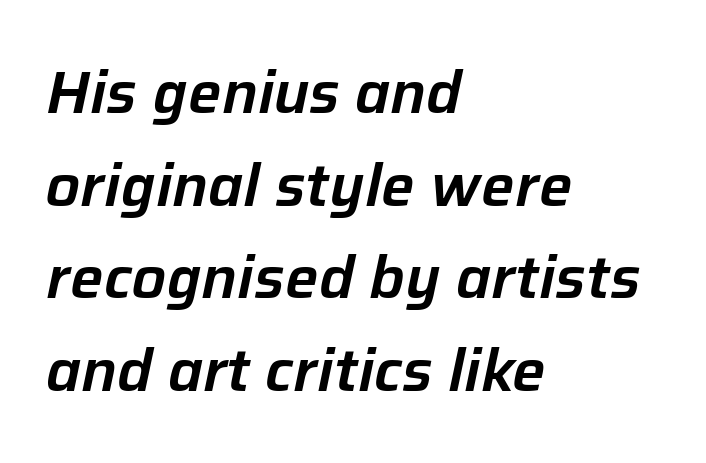
The rendering applies a slant to the glyphs. Line spacing here is normal. The area under the type is left untouched. The type is set solid horizontally, with unmodified tracking.
